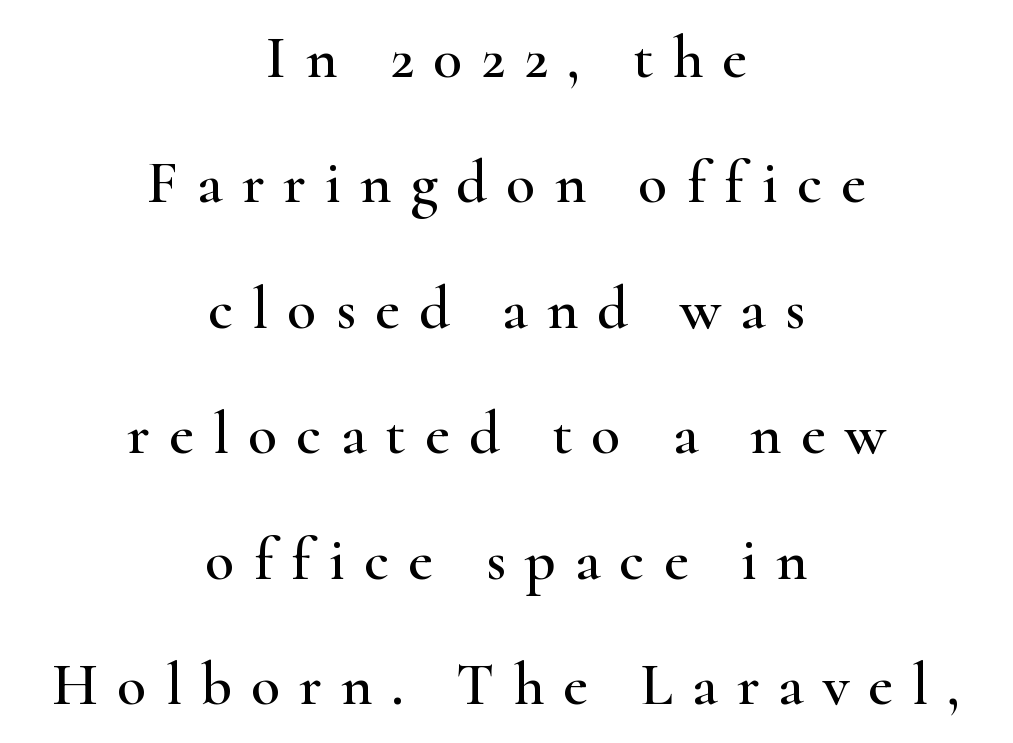
{"serif": "yes", "italic": "no", "width": "wide", "stroke_contrast": "high", "x_height": "small", "monospaced": "no", "underline": "no", "align": "center", "line_spacing": "loose", "line_spacing_ratio": 2.09, "letter_spacing": "wide", "letter_spacing_em": 0.32, "glyph_px": 60}
